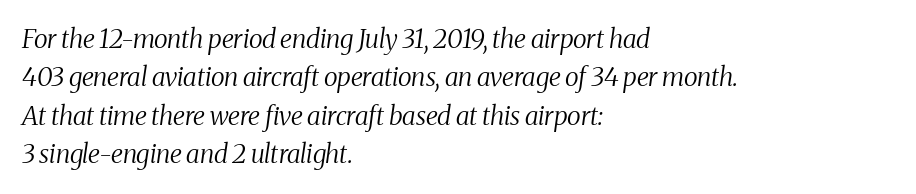
Characters follow at the spacing the type designer built in. A clean baseline with only descenders dipping below it. How would I describe the line gaps? Plain and ordinary. You can tell it's italic because the verticals aren't actually vertical. Which margin do the lines hug? The left one — the right edge is uneven.
